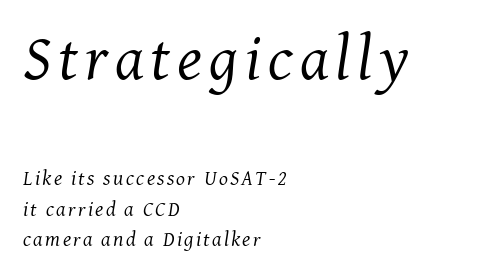
{"serif": "yes", "italic": "yes", "lean": "right", "slant_degrees": 8, "bold": "no", "weight": "regular", "width": "normal", "stroke_contrast": "medium", "x_height": "medium", "monospaced": "no", "underline": "no", "align": "left", "line_spacing": "normal", "line_spacing_ratio": 1.44, "larger_block": "first", "size_ratio": 3.05, "glyph_px": 64}
